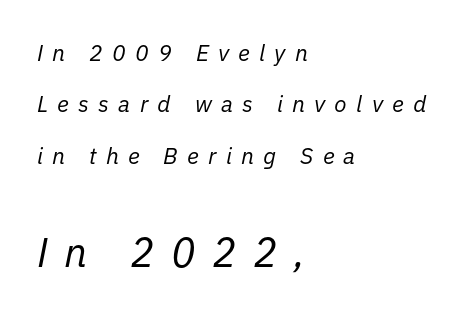
{"italic": "yes", "lean": "right", "slant_degrees": 11, "bold": "no", "weight": "regular", "width": "normal", "stroke_contrast": "low", "x_height": "medium", "monospaced": "no", "underline": "no", "align": "left", "line_spacing": "loose", "line_spacing_ratio": 2.23, "letter_spacing": "wide", "letter_spacing_em": 0.4, "larger_block": "second", "size_ratio": 1.78, "glyph_px": 41}
